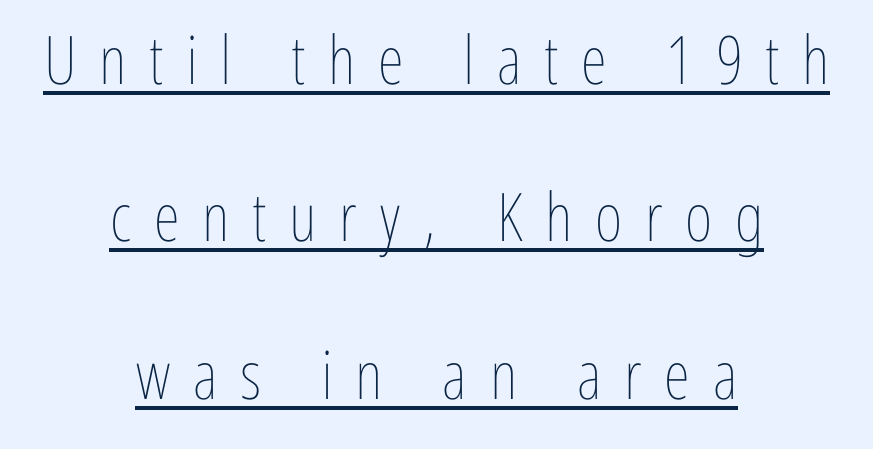
Q: Is the text bold? A: No.
Q: Is the text italic (slanted)? A: No, it is upright.
Q: Is the text underlined? A: Yes.
Q: How is the paragraph aligned? A: Centered.
Q: Is the spacing between letters normal or unusually wide? A: Unusually wide.
Q: Is the spacing between lines tight, normal or loose? A: Loose.
Q: Width (condensed, normal, or wide)? A: Condensed.
Q: Stroke contrast? A: Low.
Q: x-height? A: Medium.
Q: Monospaced? A: No.
